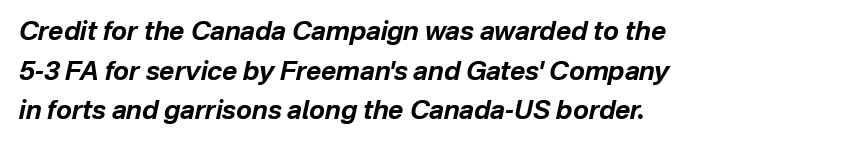
Q: Is the text bold? A: Yes.
Q: Is the text italic (slanted)? A: Yes, it leans right by about 12 degrees.
Q: Is the text underlined? A: No.
Q: How is the paragraph aligned? A: Left-aligned.
Q: Is the spacing between letters normal or unusually wide? A: Normal.
Q: Is the spacing between lines tight, normal or loose? A: Normal.
